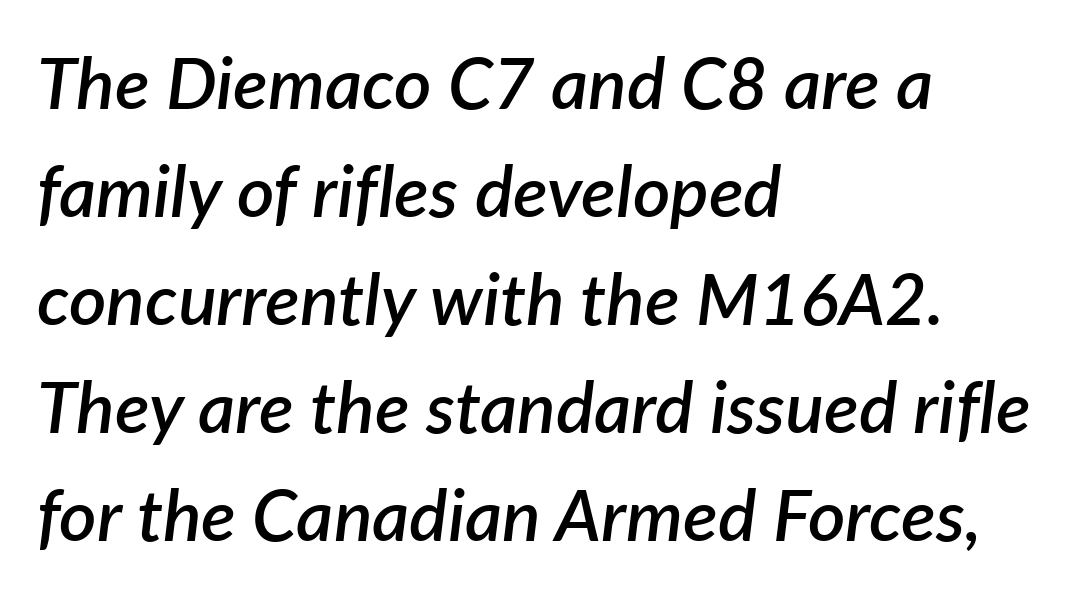
{"italic": "yes", "lean": "right", "slant_degrees": 7, "bold": "semi", "weight": "semibold", "width": "normal", "stroke_contrast": "low", "x_height": "medium", "monospaced": "no", "underline": "no", "align": "left", "line_spacing": "normal", "line_spacing_ratio": 1.5, "letter_spacing": "normal", "letter_spacing_em": 0.0, "glyph_px": 72}
